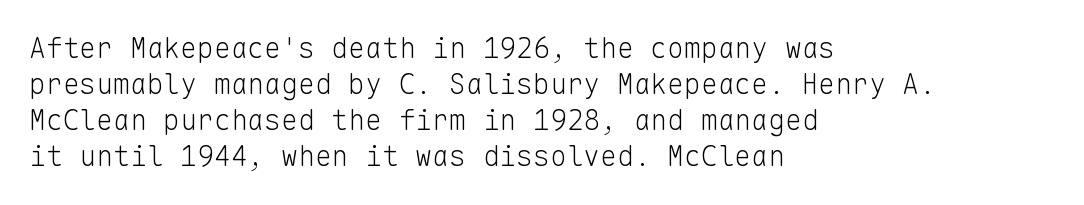
These lines were composed using upright roman letters. Ink coverage per letter is moderate at most. Are there feet on the stems? There aren't — it's a sans. This rendering features lettering with no underline. The vertical gap from one line to the next is medium.
